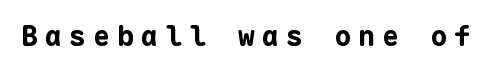
Q: Is the text bold? A: Yes.
Q: Is the text italic (slanted)? A: No, it is upright.
Q: Is the typeface a serif or a sans-serif typeface? A: Sans-serif.
Q: Is the text underlined? A: No.
Q: Is the spacing between letters normal or unusually wide? A: Unusually wide.
Q: Width (condensed, normal, or wide)? A: Normal.
Q: Stroke contrast? A: Low.
Q: x-height? A: Medium.
Q: Monospaced? A: Yes.
